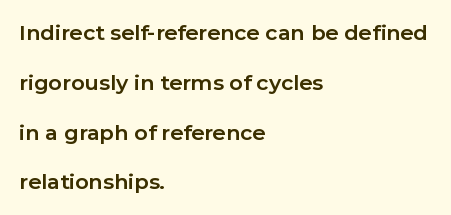
Bold? Absolutely — the strokes are thick and heavy. Quick note: interline space is abundant. Decoration check: the copy has no underline. Nothing unusual about the tracking: characters are spaced as the font intends. Ascenders rise straight up at ninety degrees. Which margin do the lines hug? The left one — the right edge is uneven.
